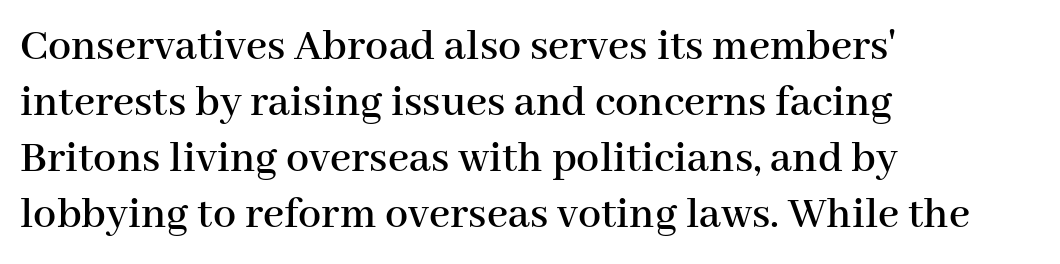
Q: Is the text italic (slanted)? A: No, it is upright.
Q: Is the typeface a serif or a sans-serif typeface? A: Serif.
Q: Is the text underlined? A: No.
Q: How is the paragraph aligned? A: Left-aligned.
Q: Is the spacing between letters normal or unusually wide? A: Normal.
Q: Width (condensed, normal, or wide)? A: Normal.
Q: Stroke contrast? A: High.
Q: x-height? A: Medium.
Q: Monospaced? A: No.
